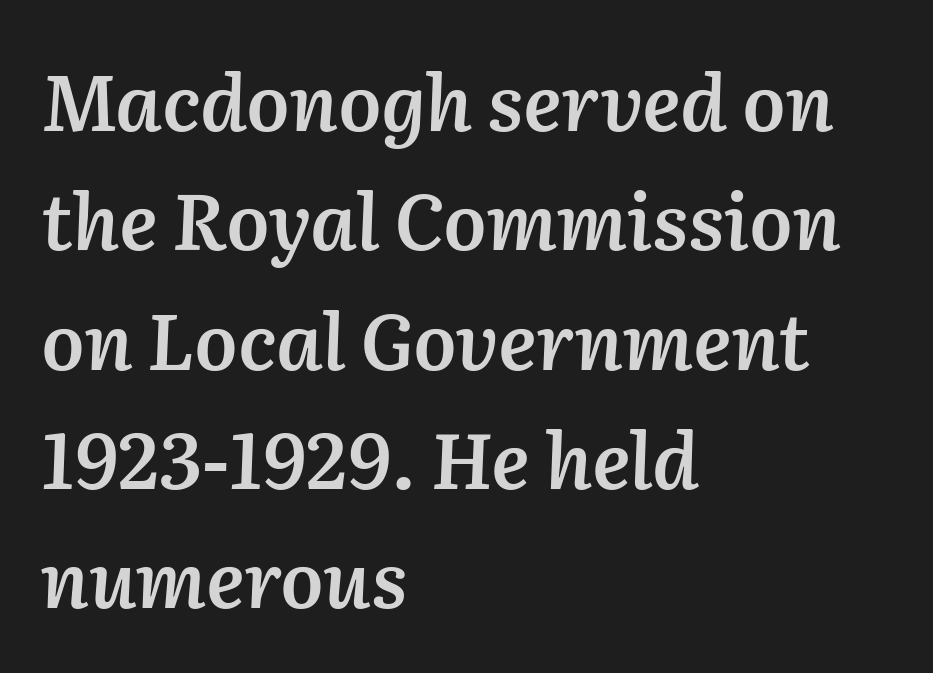
Q: Is the text bold? A: Semi-bold.
Q: Is the text italic (slanted)? A: Yes, it leans right by about 2 degrees.
Q: Is the text underlined? A: No.
Q: How is the paragraph aligned? A: Left-aligned.
Q: Is the spacing between letters normal or unusually wide? A: Normal.
Q: Is the spacing between lines tight, normal or loose? A: Normal.
Q: Width (condensed, normal, or wide)? A: Normal.
Q: Stroke contrast? A: Medium.
Q: x-height? A: Medium.
Q: Monospaced? A: No.
